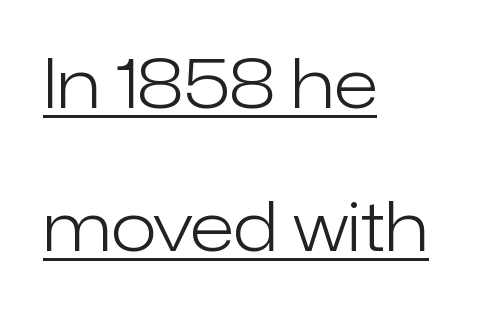
{"serif": "no", "italic": "no", "bold": "no", "weight": "light", "width": "normal", "stroke_contrast": "low", "x_height": "medium", "monospaced": "no", "underline": "yes", "align": "left", "line_spacing": "loose", "line_spacing_ratio": 2.14, "letter_spacing": "normal", "letter_spacing_em": 0.0, "glyph_px": 67}
